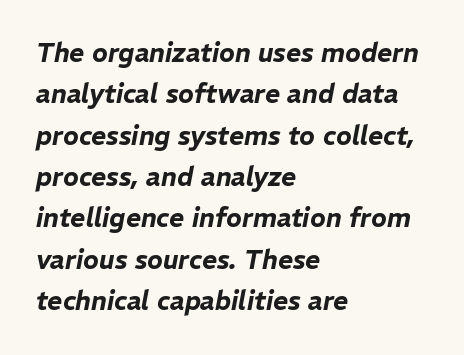
The image shows 26 px text type, italic (leaning right); set left-aligned, normal line spacing (1.59x), normal letter spacing, not underlined.
